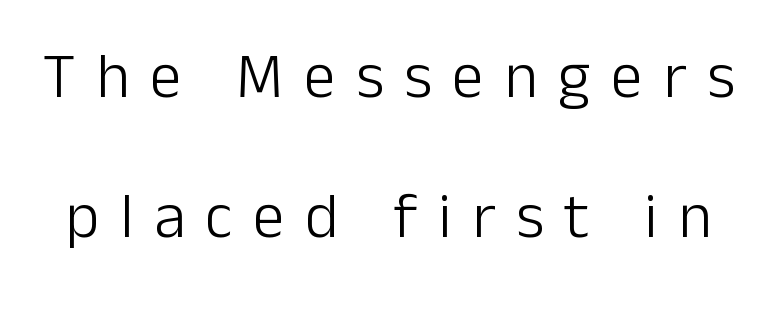
Q: Is the text bold? A: No.
Q: Is the text italic (slanted)? A: No, it is upright.
Q: Is the typeface a serif or a sans-serif typeface? A: Sans-serif.
Q: Is the text underlined? A: No.
Q: Is the spacing between letters normal or unusually wide? A: Unusually wide.
Q: Is the spacing between lines tight, normal or loose? A: Loose.
Q: Width (condensed, normal, or wide)? A: Normal.
Q: Stroke contrast? A: Low.
Q: x-height? A: Medium.
Q: Monospaced? A: No.
